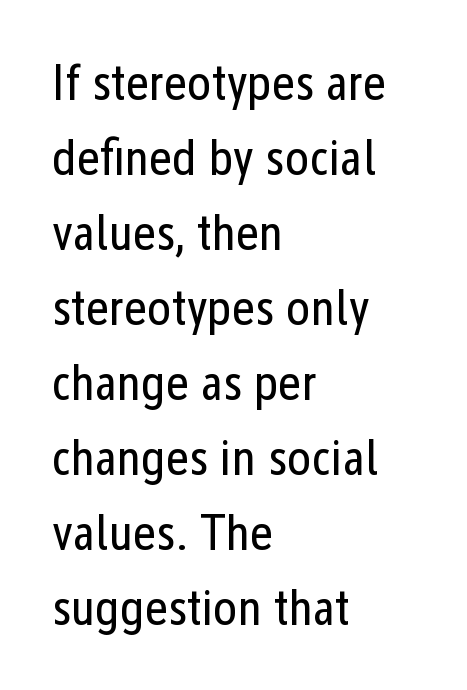
The image shows 51 px regular-weight, condensed sans-serif type, upright; set left-aligned, normal line spacing (1.47x), normal letter spacing, not underlined; low stroke contrast and a medium x-height.
